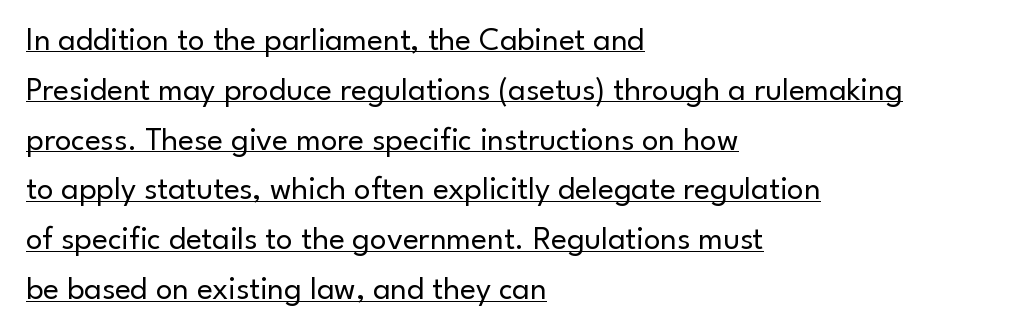
{"serif": "no", "italic": "no", "bold": "no", "weight": "regular", "width": "normal", "stroke_contrast": "low", "x_height": "small", "monospaced": "no", "underline": "yes", "align": "left", "line_spacing": "normal", "line_spacing_ratio": 1.51, "letter_spacing": "normal", "letter_spacing_em": 0.0, "glyph_px": 33}
